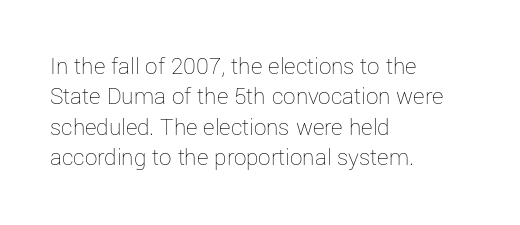
The image shows 25 px text type, upright; set left-aligned, line spacing 1.22x, normal letter spacing, not underlined.
